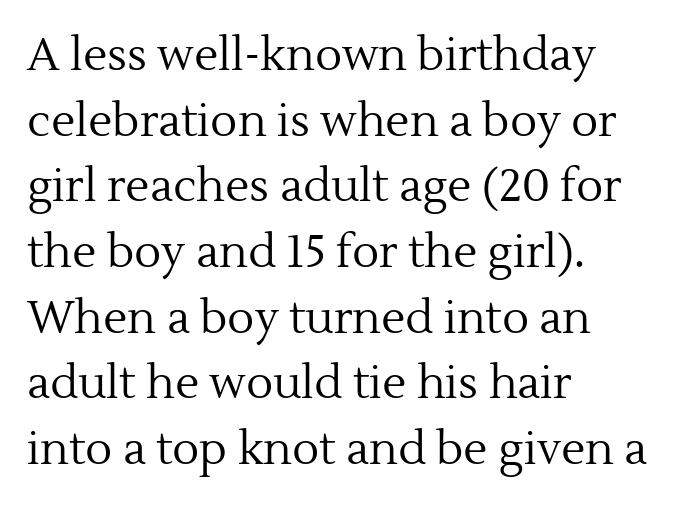
Q: Is the text bold? A: No.
Q: Is the text italic (slanted)? A: No, it is upright.
Q: Is the typeface a serif or a sans-serif typeface? A: Serif.
Q: Is the text underlined? A: No.
Q: How is the paragraph aligned? A: Left-aligned.
Q: Is the spacing between letters normal or unusually wide? A: Normal.
Q: Is the spacing between lines tight, normal or loose? A: Normal.
Q: Width (condensed, normal, or wide)? A: Normal.
Q: x-height? A: Medium.
Q: Monospaced? A: No.
